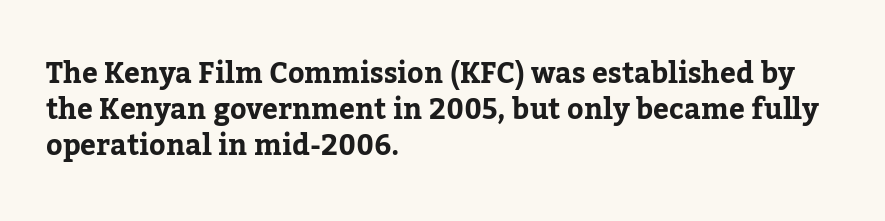
The image shows 28 px serif type, upright; set left-aligned, normal line spacing (1.28x), normal letter spacing, not underlined; low stroke contrast and a medium x-height.
